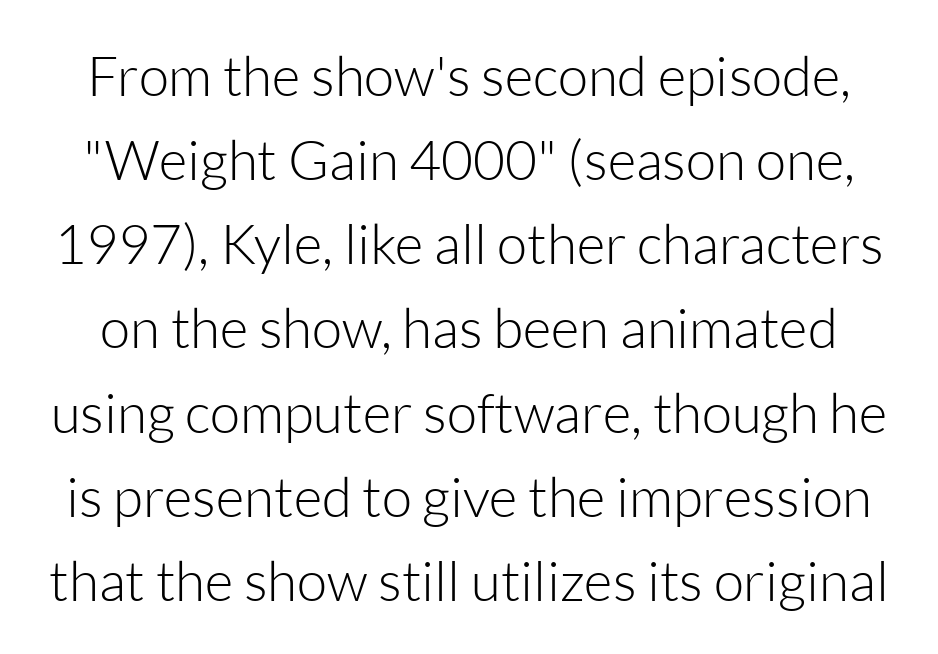
No chunkiness to these letters — they're not bold. Italic? Not at all — the glyphs are vertical. Rule under the text: the space is simply empty. Note the varied advance widths — an 'i' is clearly narrower than an 'm'. A sans-serif font was chosen for this passage. Tracking here is standard; glyphs follow each other at the usual distance.
